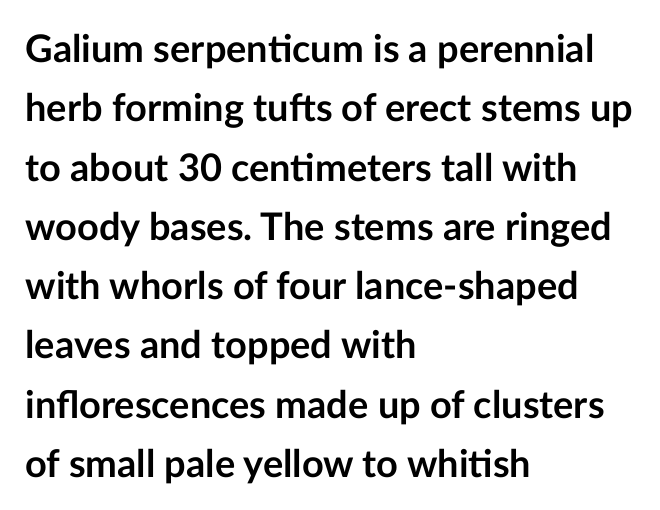
Type style note: lacks serifs. Proportional: the letters do not fall into vertical columns. Leading matches the norm, producing a regular column. Any mark beneath the type? The region is blank. The ragged edge is on the right, which tells us the setting is flush left.
